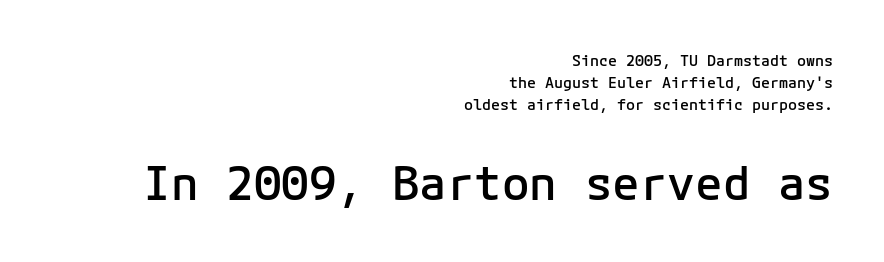
Just letters on the line, the space beneath them empty. Fixed-width glyphs throughout — classic coding-font behaviour. No feet cap the strokes, marking this as sans-serif type. The lower block of text is set noticeably larger than the block above it. Compared with typical body copy, the letter spacing here is the same.
